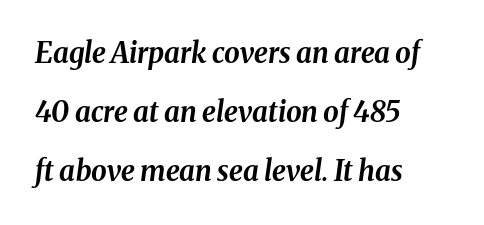
Glyph-to-glyph distance matches everyday printed text. Leftover space on each line is placed entirely after the last word. A great deal of white space separates one row of letters from the next. The glyphs look as if they've been sheared to an angle. Bare-footed words on every line.
